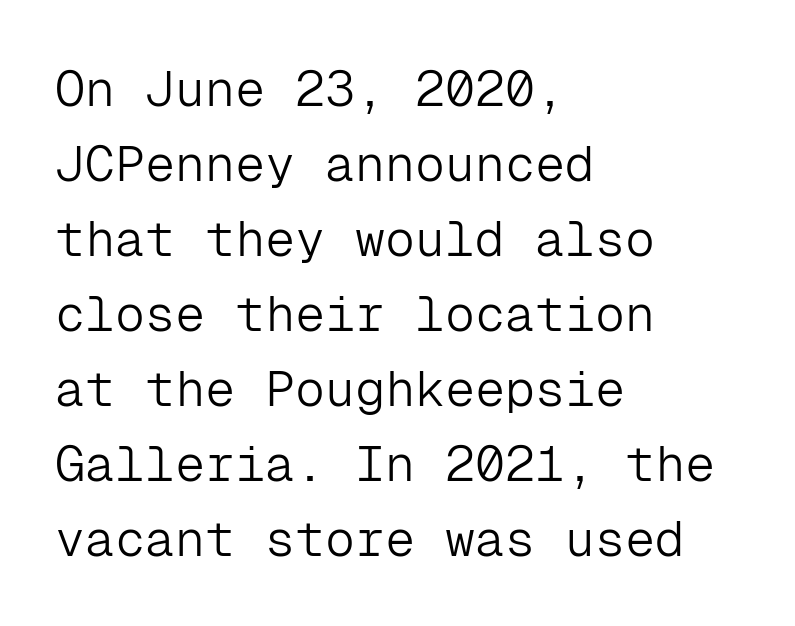
Q: Is the text bold? A: No.
Q: Is the text italic (slanted)? A: No, it is upright.
Q: Is the typeface a serif or a sans-serif typeface? A: Sans-serif.
Q: Is the text underlined? A: No.
Q: How is the paragraph aligned? A: Left-aligned.
Q: Is the spacing between letters normal or unusually wide? A: Normal.
Q: Is the spacing between lines tight, normal or loose? A: Normal.
Q: Width (condensed, normal, or wide)? A: Normal.
Q: Stroke contrast? A: Low.
Q: x-height? A: Medium.
Q: Monospaced? A: Yes.
